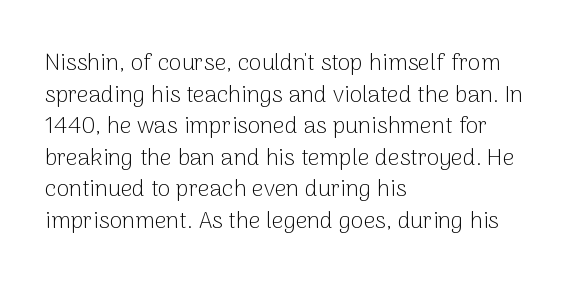
The strokes are not fattened; the text isn't bold. Beneath every word, the page is bare. Every row of glyphs begins at an identical x-position on the left. In terms of posture, this sample is upright.
